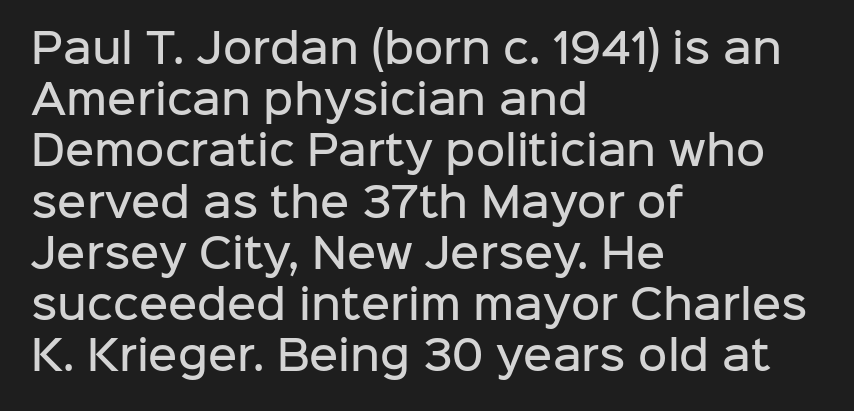
The image shows 40 px semibold sans-serif type, upright; set left-aligned, normal line spacing (1.28x), normal letter spacing, not underlined; low stroke contrast and a medium x-height.
